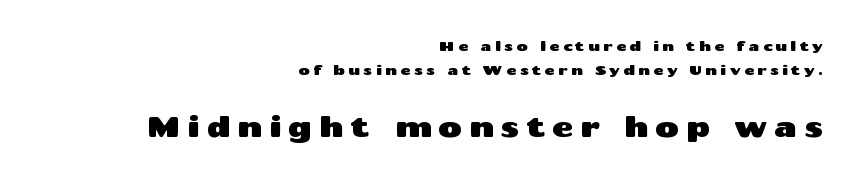
Q: Is the text italic (slanted)? A: No, it is upright.
Q: Is the typeface a serif or a sans-serif typeface? A: Sans-serif.
Q: Is the text underlined? A: No.
Q: How is the paragraph aligned? A: Right-aligned.
Q: Is the spacing between letters normal or unusually wide? A: Unusually wide.
Q: Which block of text is set in a larger size, the first (top) or the second (bottom)? A: The second (bottom) one.
Q: Width (condensed, normal, or wide)? A: Wide.
Q: Stroke contrast? A: Medium.
Q: x-height? A: Medium.
Q: Monospaced? A: No.
